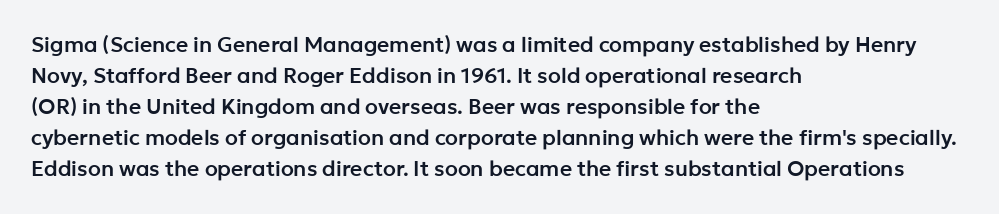
Q: Is the text italic (slanted)? A: No, it is upright.
Q: Is the text underlined? A: No.
Q: How is the paragraph aligned? A: Left-aligned.
Q: Is the spacing between letters normal or unusually wide? A: Normal.
Q: Is the spacing between lines tight, normal or loose? A: Normal.
